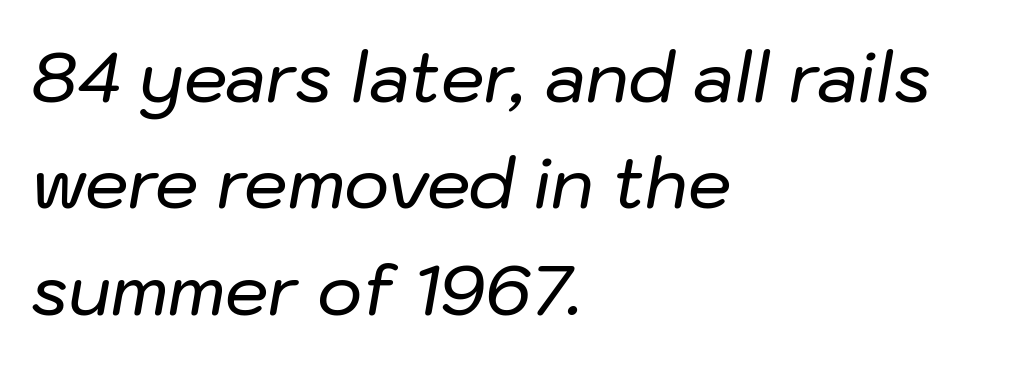
The image shows 69 px text type, italic (leaning right); set left-aligned, normal line spacing (1.54x), normal letter spacing, not underlined; low stroke contrast and a medium x-height.
